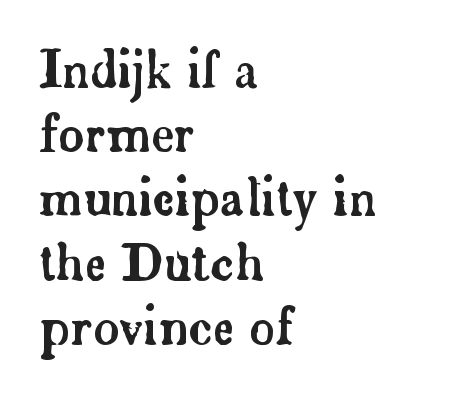
{"serif": "yes", "italic": "no", "width": "normal", "stroke_contrast": "low", "x_height": "small", "monospaced": "no", "underline": "no", "align": "left", "line_spacing": "normal", "line_spacing_ratio": 1.31, "letter_spacing": "normal", "letter_spacing_em": 0.0, "glyph_px": 49}
